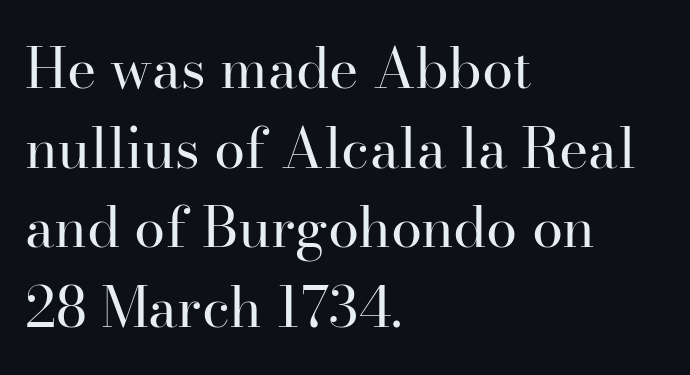
Q: Is the text bold? A: No.
Q: Is the text italic (slanted)? A: No, it is upright.
Q: Is the typeface a serif or a sans-serif typeface? A: Serif.
Q: Is the text underlined? A: No.
Q: How is the paragraph aligned? A: Left-aligned.
Q: Is the spacing between letters normal or unusually wide? A: Normal.
Q: Is the spacing between lines tight, normal or loose? A: Normal.
Q: Width (condensed, normal, or wide)? A: Normal.
Q: Stroke contrast? A: High.
Q: x-height? A: Small.
Q: Monospaced? A: No.
